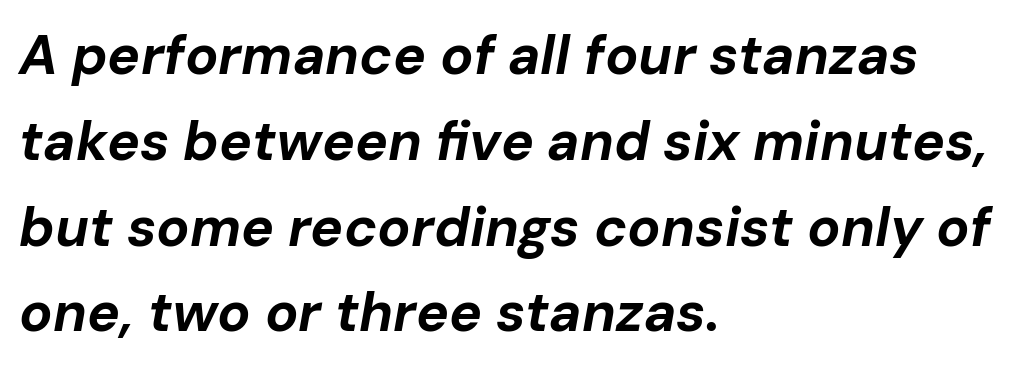
Q: Is the text bold? A: Yes.
Q: Is the text italic (slanted)? A: Yes, it leans right by about 10 degrees.
Q: Is the text underlined? A: No.
Q: How is the paragraph aligned? A: Left-aligned.
Q: Is the spacing between letters normal or unusually wide? A: Normal.
Q: Is the spacing between lines tight, normal or loose? A: Normal.
Q: Width (condensed, normal, or wide)? A: Normal.
Q: Stroke contrast? A: Low.
Q: x-height? A: Medium.
Q: Monospaced? A: No.
